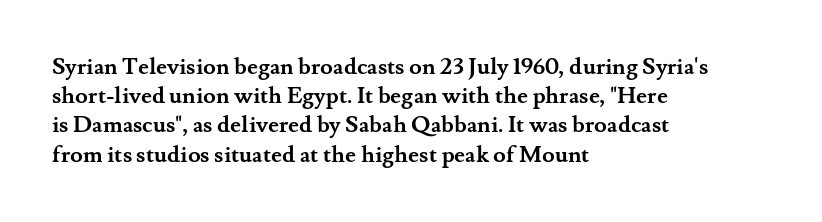
{"italic": "no", "bold": "yes", "underline": "no", "align": "left", "line_spacing": "normal", "line_spacing_ratio": 1.27, "letter_spacing": "normal", "letter_spacing_em": 0.0, "glyph_px": 23}
